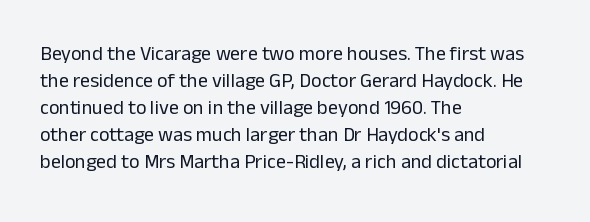
Q: Is the text bold? A: No.
Q: Is the text italic (slanted)? A: No, it is upright.
Q: Is the text underlined? A: No.
Q: How is the paragraph aligned? A: Left-aligned.
Q: Is the spacing between letters normal or unusually wide? A: Normal.
Q: Is the spacing between lines tight, normal or loose? A: Normal.
